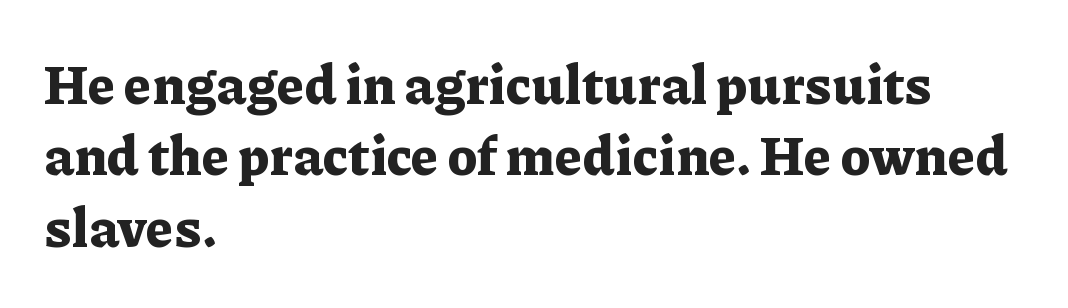
Character widths vary here, with narrow letters taking less room than wide ones. Quick note: underline off. A classic flush-left, rag-right setting is used for this passage. Default kerning and tracking; the words read as compact shapes. Notice how the stems are strictly vertical — no italics here. Is the type bold? Yes — the strokes are clearly thick and heavy.
